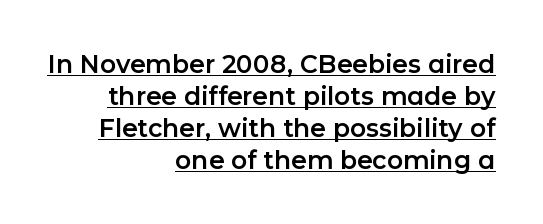
Regular leading. The type sits square on the baseline with zero lean. Tracking here is standard; glyphs follow each other at the usual distance. In CSS terms this would be text-align: right.
